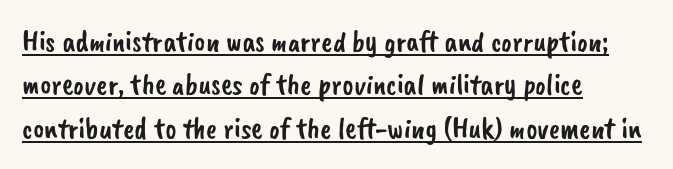
Q: Is the typeface a serif or a sans-serif typeface? A: Sans-serif.
Q: Is the text underlined? A: Yes.
Q: How is the paragraph aligned? A: Left-aligned.
Q: Is the spacing between letters normal or unusually wide? A: Normal.
Q: Is the spacing between lines tight, normal or loose? A: Normal.
Q: Width (condensed, normal, or wide)? A: Normal.
Q: Stroke contrast? A: Low.
Q: x-height? A: Small.
Q: Monospaced? A: No.
